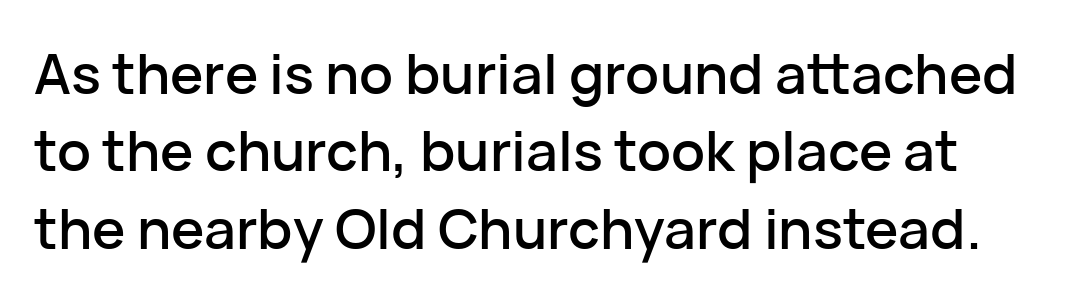
{"serif": "no", "italic": "no", "width": "normal", "stroke_contrast": "low", "x_height": "medium", "monospaced": "no", "underline": "no", "line_spacing": "normal", "line_spacing_ratio": 1.38, "letter_spacing": "normal", "letter_spacing_em": 0.0, "glyph_px": 56}
